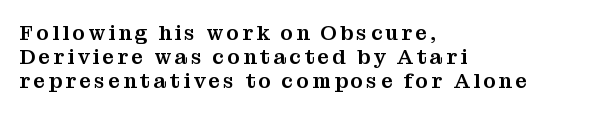
Q: Is the text italic (slanted)? A: No, it is upright.
Q: Is the text underlined? A: No.
Q: How is the paragraph aligned? A: Left-aligned.
Q: Is the spacing between lines tight, normal or loose? A: Tight.
